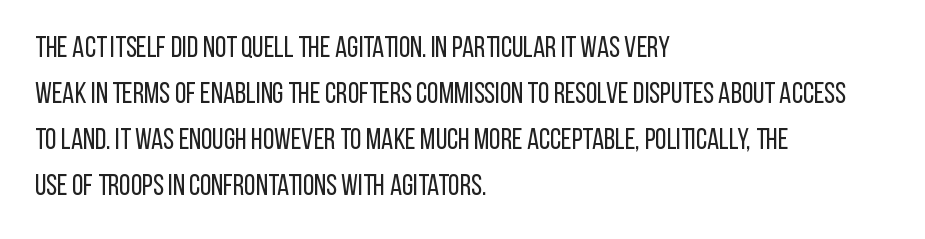
The image shows 29 px regular-weight, condensed sans-serif type, upright; set left-aligned, normal line spacing (1.59x), normal letter spacing, not underlined; low stroke contrast and a large x-height.
